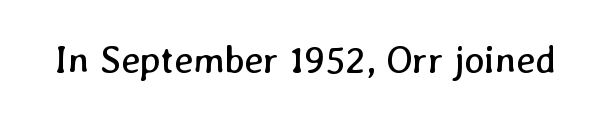
A clean baseline with only descenders dipping below it. Nothing heavy about these letters — not bold at all. Nobody touched the tracking dial on this one. Spacing verdict: proportional, widths tailored to each character.
